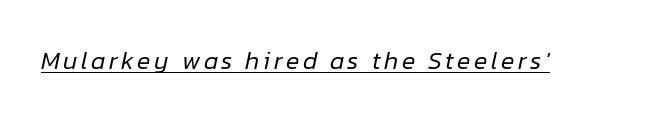
{"italic": "yes", "lean": "right", "slant_degrees": 12, "bold": "no", "underline": "yes", "glyph_px": 25}
